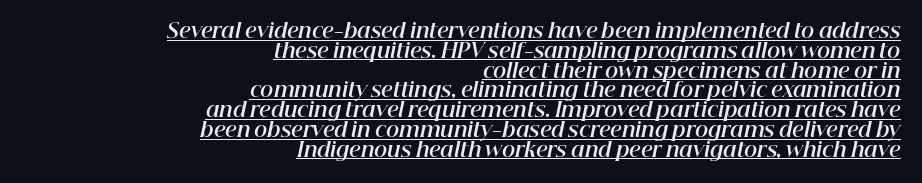
{"italic": "yes", "lean": "right", "slant_degrees": 12, "bold": "yes", "underline": "yes", "align": "right", "line_spacing": "tight", "line_spacing_ratio": 0.99, "letter_spacing": "normal", "letter_spacing_em": 0.0, "glyph_px": 20}
